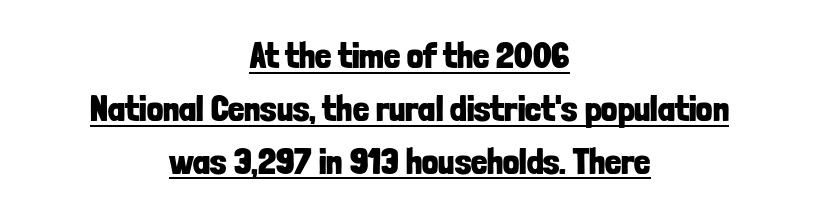
Q: Is the text bold? A: Yes.
Q: Is the text italic (slanted)? A: No, it is upright.
Q: Is the typeface a serif or a sans-serif typeface? A: Sans-serif.
Q: Is the text underlined? A: Yes.
Q: How is the paragraph aligned? A: Centered.
Q: Is the spacing between letters normal or unusually wide? A: Normal.
Q: Is the spacing between lines tight, normal or loose? A: Normal.
Q: Width (condensed, normal, or wide)? A: Condensed.
Q: Stroke contrast? A: Low.
Q: x-height? A: Medium.
Q: Monospaced? A: No.
